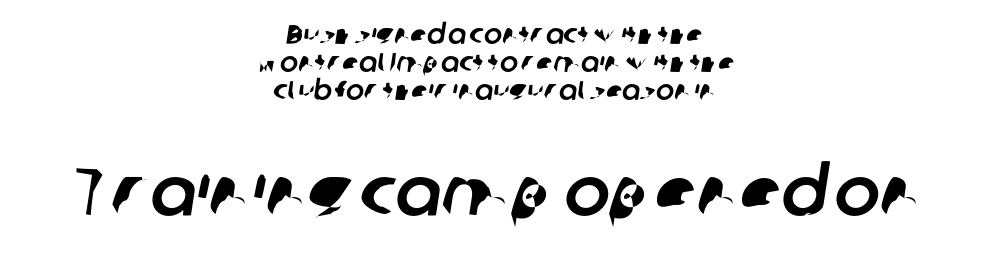
The image shows 68 px sans-serif type; set centered, tight line spacing (1.04x), normal letter spacing, not underlined; the second (bottom) block is 2.52x larger; low stroke contrast and a medium x-height.
